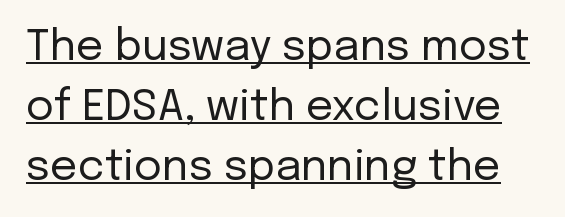
The image shows 43 px regular-weight sans-serif type, upright; set normal line spacing (1.39x), normal letter spacing, underlined; low stroke contrast and a medium x-height.
